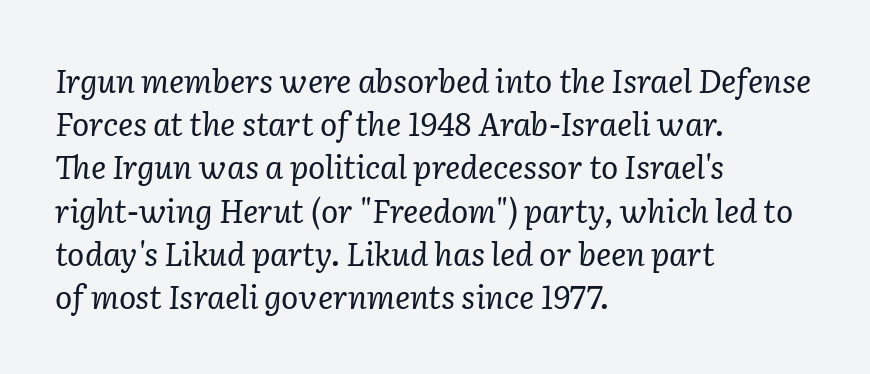
{"serif": "yes", "italic": "yes", "lean": "right", "slant_degrees": 2, "bold": "no", "weight": "regular", "width": "normal", "stroke_contrast": "low", "x_height": "medium", "monospaced": "no", "underline": "no", "align": "left", "line_spacing": "normal", "line_spacing_ratio": 1.35, "letter_spacing": "normal", "letter_spacing_em": 0.0, "glyph_px": 32}
